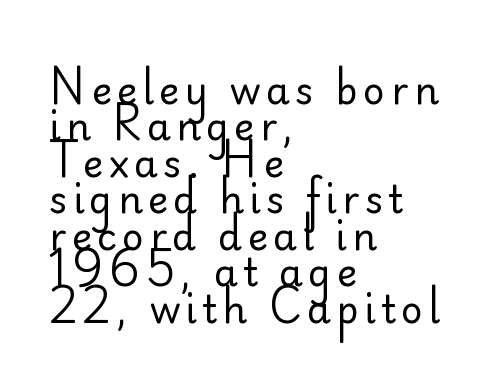
{"serif": "no", "italic": "no", "bold": "no", "weight": "regular", "width": "normal", "stroke_contrast": "low", "x_height": "small", "monospaced": "no", "underline": "no", "align": "left", "line_spacing": "tight", "line_spacing_ratio": 0.96, "glyph_px": 38}
